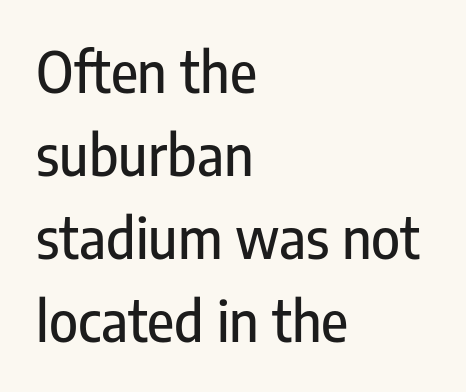
Q: Is the text italic (slanted)? A: No, it is upright.
Q: Is the typeface a serif or a sans-serif typeface? A: Sans-serif.
Q: Is the text underlined? A: No.
Q: How is the paragraph aligned? A: Left-aligned.
Q: Is the spacing between letters normal or unusually wide? A: Normal.
Q: Is the spacing between lines tight, normal or loose? A: Normal.
Q: Width (condensed, normal, or wide)? A: Condensed.
Q: Stroke contrast? A: Low.
Q: x-height? A: Medium.
Q: Monospaced? A: No.
